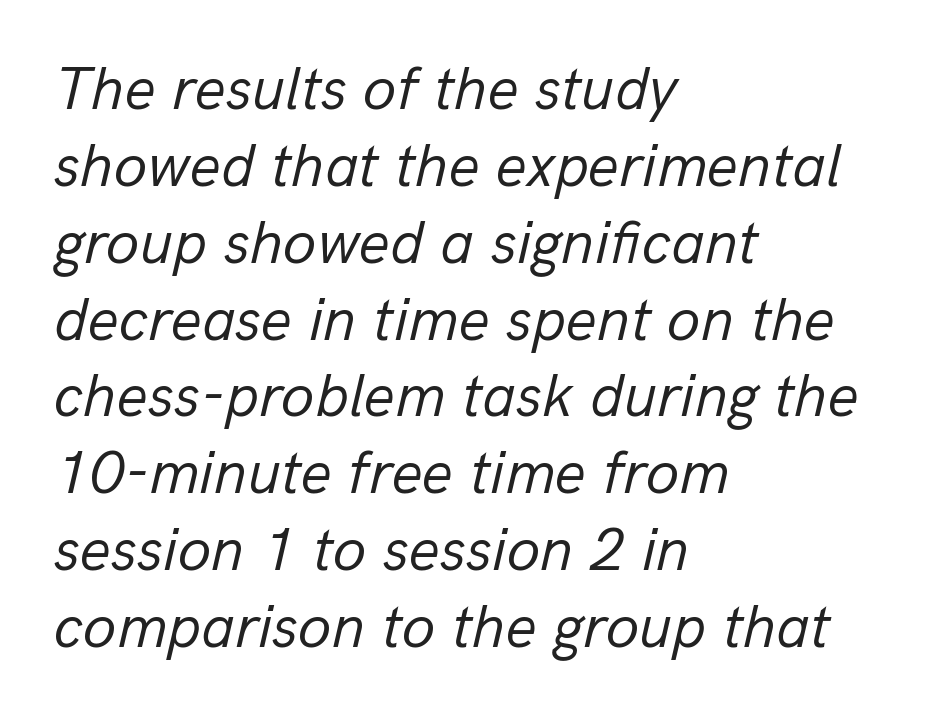
Only glyphs here, with clear space below each row. No heavy texture on the line: the type isn't bold. Evenly set lines give the paragraph a standard silhouette. In CSS terms this would be text-align: left. Characters follow at the spacing the type designer built in. Characters are canted at an angle relative to the baseline's perpendicular.
